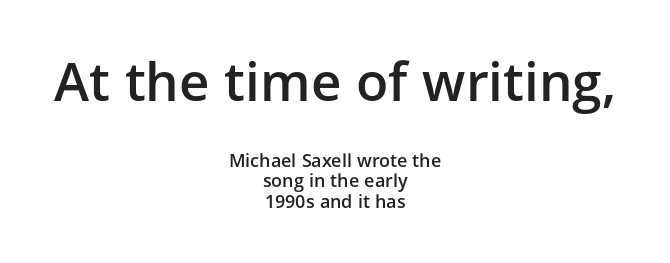
The image shows 53 px semibold sans-serif type, upright; set centered, tight line spacing (1.14x), normal letter spacing, not underlined; the first (top) block is 2.94x larger; low stroke contrast and a medium x-height.
